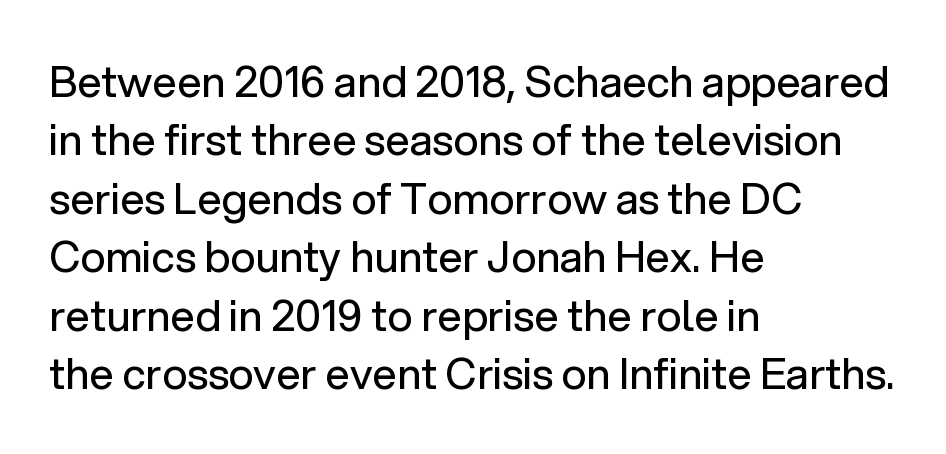
Vertical spacing — default. Letters rest on an invisible, unmarked baseline. Weight: regular or lighter. A typesetter would mark this as roman, not italic. Short note: letters normally spaced. Horizontally, the lines are justified to the leading edge only.
